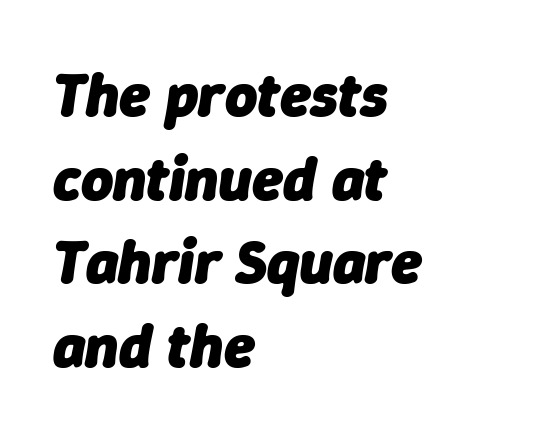
The image shows 62 px heavy type, italic (leaning right); set left-aligned, normal line spacing (1.35x), normal letter spacing, not underlined; low stroke contrast and a medium x-height.
